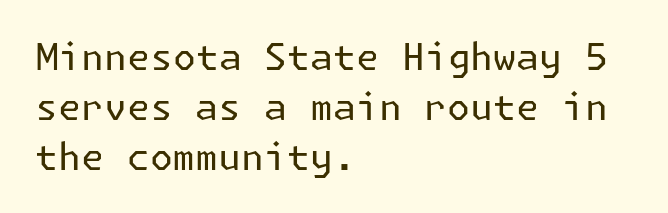
The foot of each line stays bare and open. The text block is weighted toward the left margin, trailing off unevenly rightward. What stands out about the letter spacing? Nothing — it is the standard amount. Summary of weight: not heavy and not bold.
